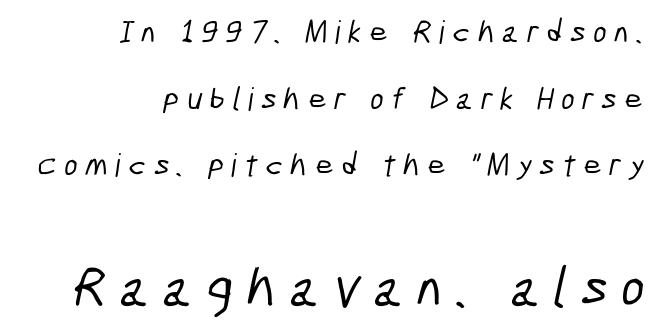
Larger block? The one below; the one above is distinctly smaller. These lines are composed in type without serifs. No word sits above an underline. Compared with typical paragraphs, the rows here are farther apart. Compared with a flush-left layout, this one pins lines to the opposite, right side.
